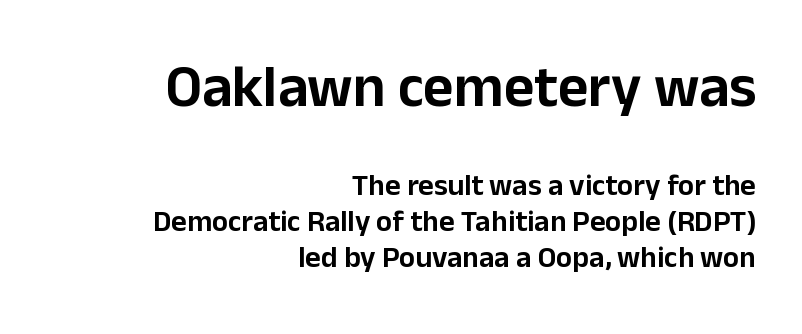
Q: Is the text italic (slanted)? A: No, it is upright.
Q: Is the typeface a serif or a sans-serif typeface? A: Sans-serif.
Q: Is the text underlined? A: No.
Q: How is the paragraph aligned? A: Right-aligned.
Q: Is the spacing between letters normal or unusually wide? A: Normal.
Q: Which block of text is set in a larger size, the first (top) or the second (bottom)? A: The first (top) one.
Q: Width (condensed, normal, or wide)? A: Normal.
Q: Stroke contrast? A: Low.
Q: x-height? A: Medium.
Q: Monospaced? A: No.
